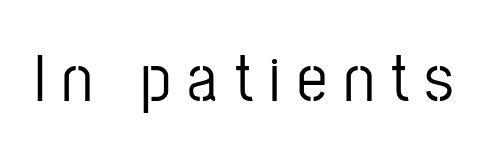
Q: Is the text italic (slanted)? A: No, it is upright.
Q: Is the typeface a serif or a sans-serif typeface? A: Sans-serif.
Q: Is the text underlined? A: No.
Q: Is the spacing between letters normal or unusually wide? A: Unusually wide.
Q: Width (condensed, normal, or wide)? A: Condensed.
Q: Stroke contrast? A: Low.
Q: x-height? A: Medium.
Q: Monospaced? A: No.
